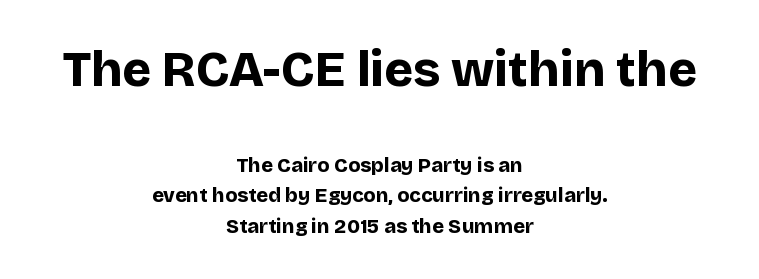
{"serif": "no", "italic": "no", "bold": "yes", "weight": "bold", "width": "normal", "stroke_contrast": "low", "x_height": "large", "monospaced": "no", "underline": "no", "align": "center", "line_spacing": "normal", "line_spacing_ratio": 1.51, "letter_spacing": "normal", "letter_spacing_em": 0.0, "larger_block": "first", "size_ratio": 2.45, "glyph_px": 49}
